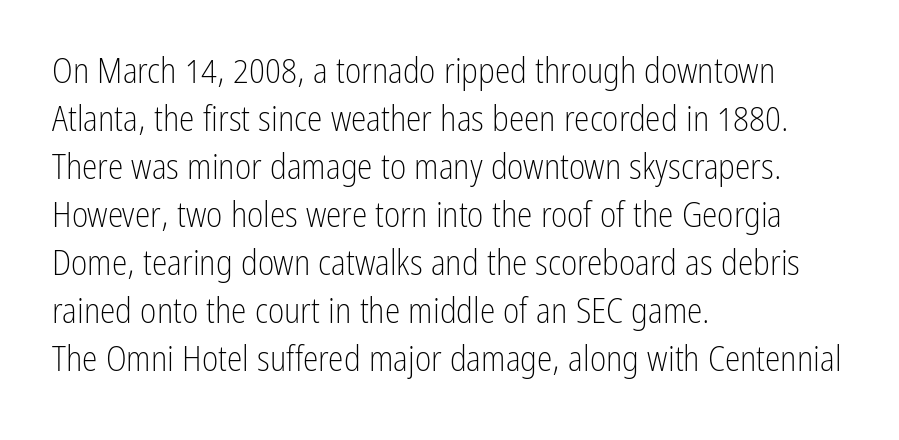
The image shows 35 px light, condensed sans-serif type, upright; set left-aligned, normal line spacing (1.37x), normal letter spacing, not underlined; low stroke contrast and a medium x-height.
